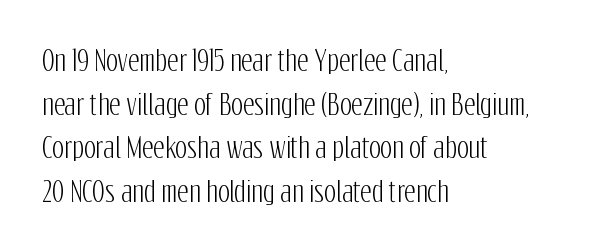
{"serif": "no", "italic": "no", "width": "condensed", "stroke_contrast": "low", "x_height": "medium", "monospaced": "no", "underline": "no", "align": "left", "line_spacing": "normal", "line_spacing_ratio": 1.56, "letter_spacing": "normal", "letter_spacing_em": 0.0, "glyph_px": 28}
